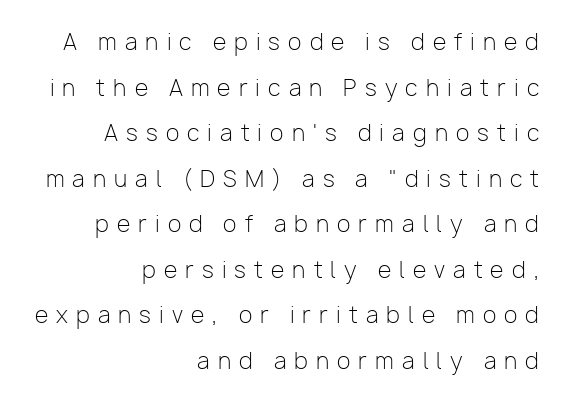
The image shows 22 px text type, upright; set right-aligned, loose line spacing (2.07x), unusually wide letter spacing (+0.37 em), not underlined.
